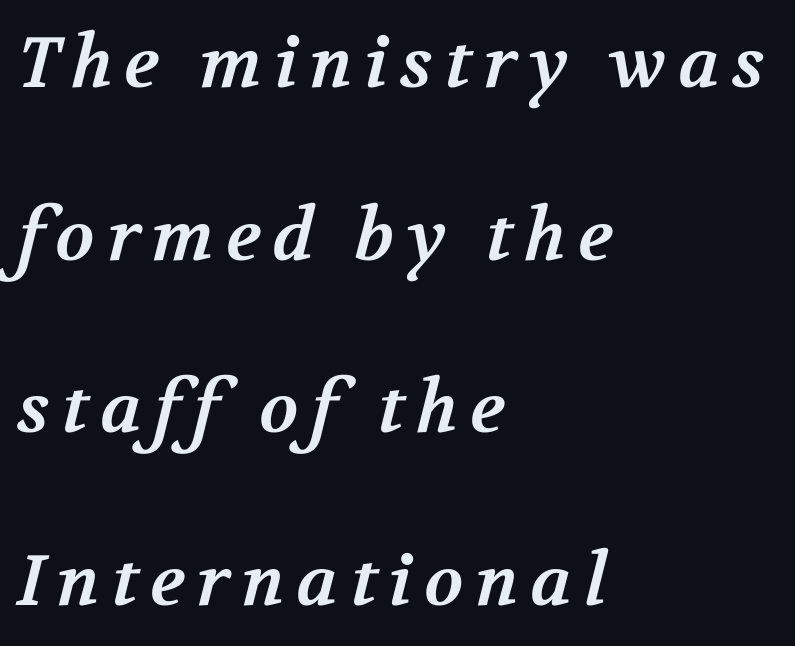
Q: Is the text bold? A: Yes.
Q: Is the typeface a serif or a sans-serif typeface? A: Serif.
Q: Is the text underlined? A: No.
Q: How is the paragraph aligned? A: Left-aligned.
Q: Is the spacing between lines tight, normal or loose? A: Loose.
Q: Width (condensed, normal, or wide)? A: Normal.
Q: Stroke contrast? A: Medium.
Q: x-height? A: Medium.
Q: Monospaced? A: No.
